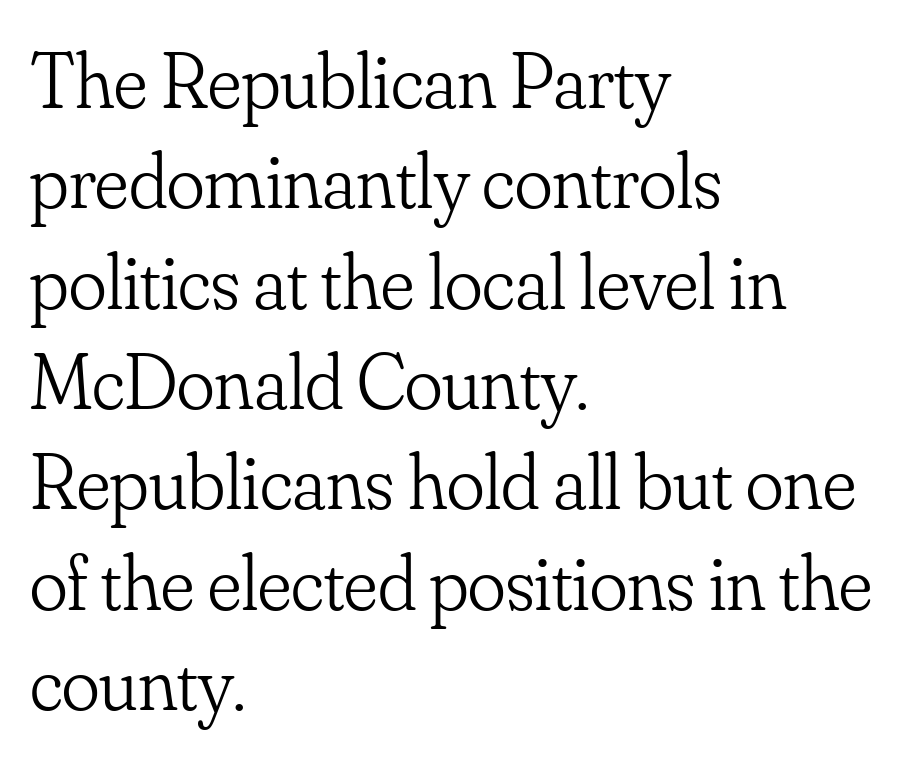
{"serif": "yes", "italic": "no", "bold": "no", "weight": "light", "width": "normal", "stroke_contrast": "low", "x_height": "small", "monospaced": "no", "underline": "no", "align": "left", "line_spacing": "normal", "line_spacing_ratio": 1.27, "letter_spacing": "normal", "letter_spacing_em": 0.0, "glyph_px": 79}
